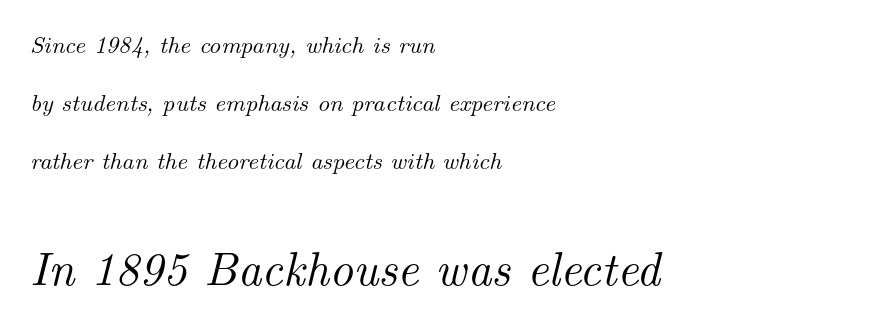
Q: Is the text italic (slanted)? A: Yes, it leans right by about 14 degrees.
Q: Is the typeface a serif or a sans-serif typeface? A: Serif.
Q: Is the text underlined? A: No.
Q: How is the paragraph aligned? A: Left-aligned.
Q: Is the spacing between letters normal or unusually wide? A: Normal.
Q: Is the spacing between lines tight, normal or loose? A: Loose.
Q: Which block of text is set in a larger size, the first (top) or the second (bottom)? A: The second (bottom) one.
Q: Width (condensed, normal, or wide)? A: Normal.
Q: Stroke contrast? A: Medium.
Q: x-height? A: Small.
Q: Monospaced? A: No.
